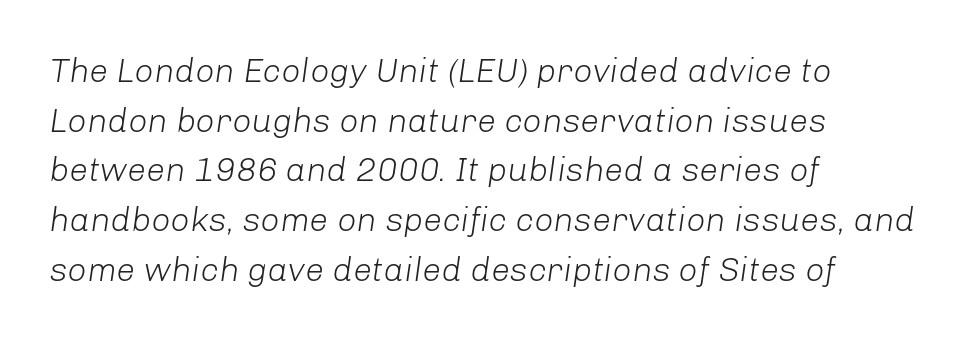
The image shows 34 px light type, italic (leaning right); set left-aligned, normal line spacing (1.46x), normal letter spacing, not underlined; low stroke contrast and a medium x-height.
